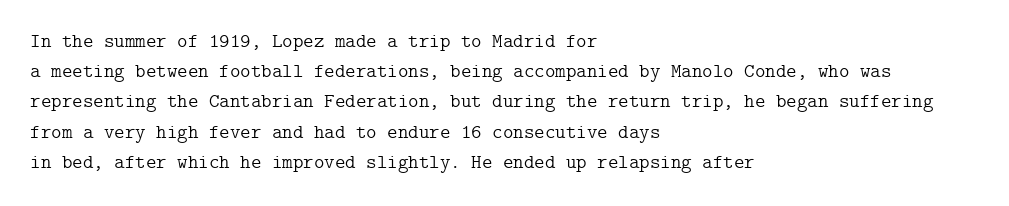
What stands out about the letter spacing? Nothing — it is the standard amount. The axis of the letterforms is exactly vertical. Check the space under the baseline: it is left empty. Evenly set lines give the paragraph a standard silhouette.
